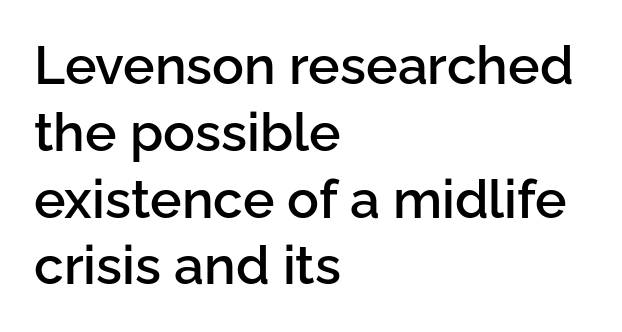
Q: Is the text bold? A: Semi-bold.
Q: Is the text italic (slanted)? A: No, it is upright.
Q: Is the typeface a serif or a sans-serif typeface? A: Sans-serif.
Q: Is the text underlined? A: No.
Q: How is the paragraph aligned? A: Left-aligned.
Q: Is the spacing between letters normal or unusually wide? A: Normal.
Q: Is the spacing between lines tight, normal or loose? A: Normal.
Q: Width (condensed, normal, or wide)? A: Normal.
Q: Stroke contrast? A: Low.
Q: x-height? A: Medium.
Q: Monospaced? A: No.
